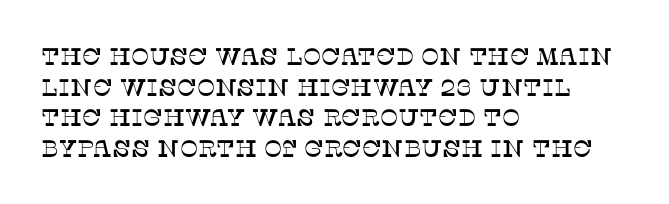
The image shows 24 px text type, upright; set left-aligned, normal line spacing (1.28x), normal letter spacing, not underlined.
